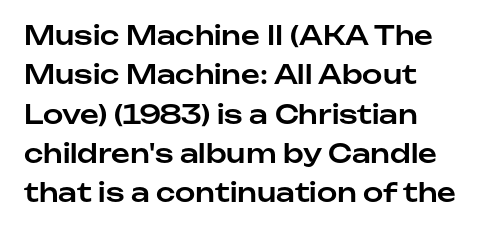
When letters stand straight like this, we call the style roman or upright. The words here are not underlined. Leading matches the norm, producing a regular column. The face used here is rendered with its standard letterfit.
